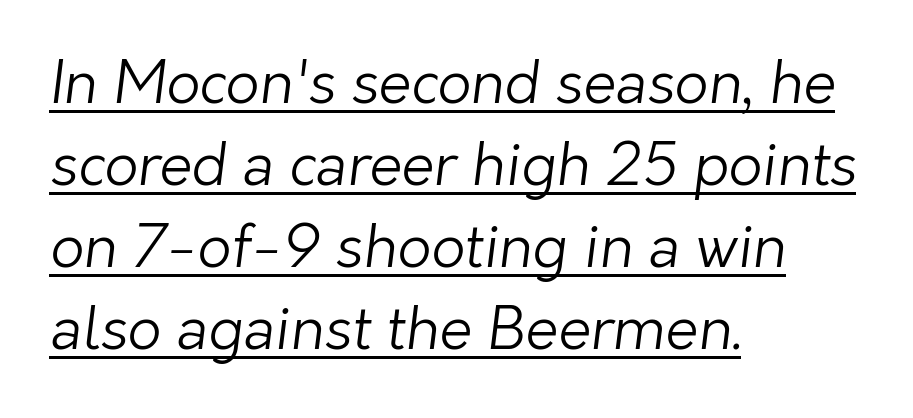
{"serif": "no", "bold": "no", "weight": "light", "width": "normal", "stroke_contrast": "low", "x_height": "medium", "monospaced": "no", "underline": "yes", "align": "left", "line_spacing": "normal", "line_spacing_ratio": 1.39, "letter_spacing": "normal", "letter_spacing_em": 0.0, "glyph_px": 59}
